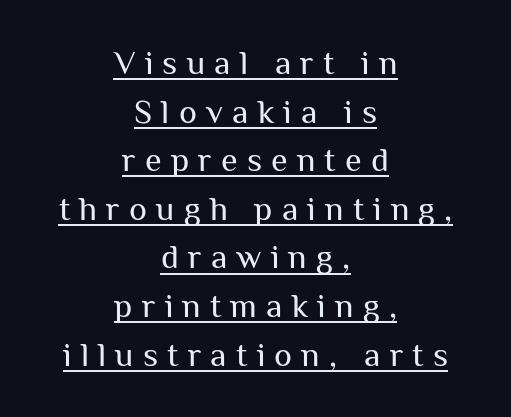
Q: Is the text bold? A: No.
Q: Is the text italic (slanted)? A: No, it is upright.
Q: Is the typeface a serif or a sans-serif typeface? A: Sans-serif.
Q: Is the text underlined? A: Yes.
Q: How is the paragraph aligned? A: Centered.
Q: Is the spacing between letters normal or unusually wide? A: Unusually wide.
Q: Is the spacing between lines tight, normal or loose? A: Normal.
Q: Width (condensed, normal, or wide)? A: Normal.
Q: Stroke contrast? A: Medium.
Q: x-height? A: Medium.
Q: Monospaced? A: No.
